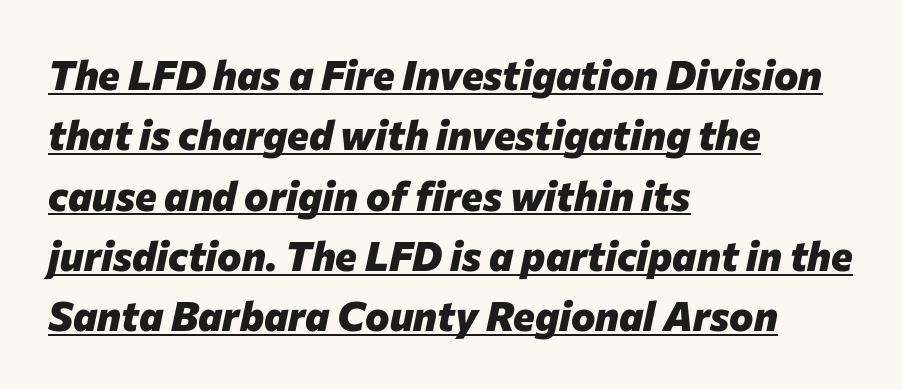
{"italic": "yes", "lean": "right", "slant_degrees": 12, "bold": "yes", "weight": "heavy", "width": "normal", "stroke_contrast": "low", "x_height": "medium", "monospaced": "no", "underline": "yes", "align": "left", "line_spacing": "normal", "line_spacing_ratio": 1.47, "letter_spacing": "normal", "letter_spacing_em": 0.0, "glyph_px": 41}
